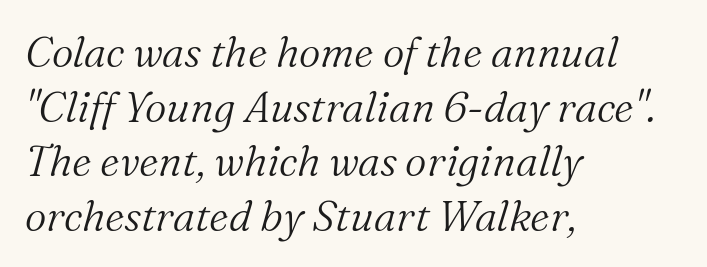
The image shows 42 px light serif type, italic (leaning right); set left-aligned, normal line spacing (1.3x), normal letter spacing, not underlined; medium stroke contrast and a medium x-height.
